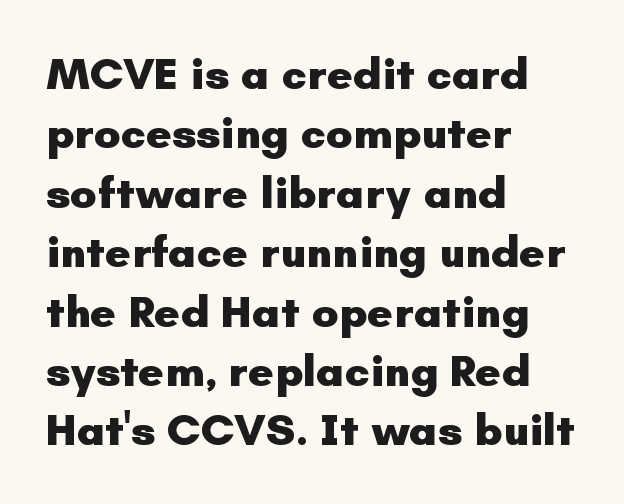
The paragraph shown leans on its left margin. The letters stand upright; this is a roman face. The letters are bold, with thick, heavy strokes. Here the designer chose a conventional face with non-uniform glyph widths. What's the leading like? Ordinary, nothing unusual.
